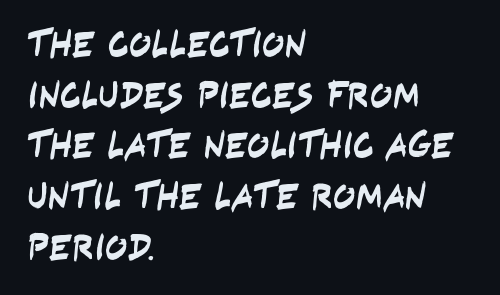
All the whitespace from short lines collects on the right. The rendering uses natural spacing where letterforms have individual widths. Is there much room between lines? A standard amount, neither cramped nor airy. Short note: letters normally spaced.
